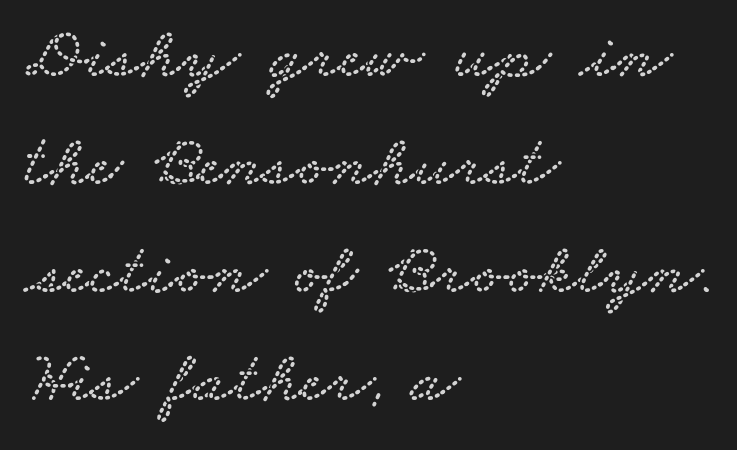
Q: Is the typeface a serif or a sans-serif typeface? A: Serif.
Q: Is the text underlined? A: No.
Q: How is the paragraph aligned? A: Left-aligned.
Q: Is the spacing between letters normal or unusually wide? A: Normal.
Q: Is the spacing between lines tight, normal or loose? A: Normal.
Q: Width (condensed, normal, or wide)? A: Wide.
Q: Stroke contrast? A: Low.
Q: x-height? A: Small.
Q: Monospaced? A: No.
